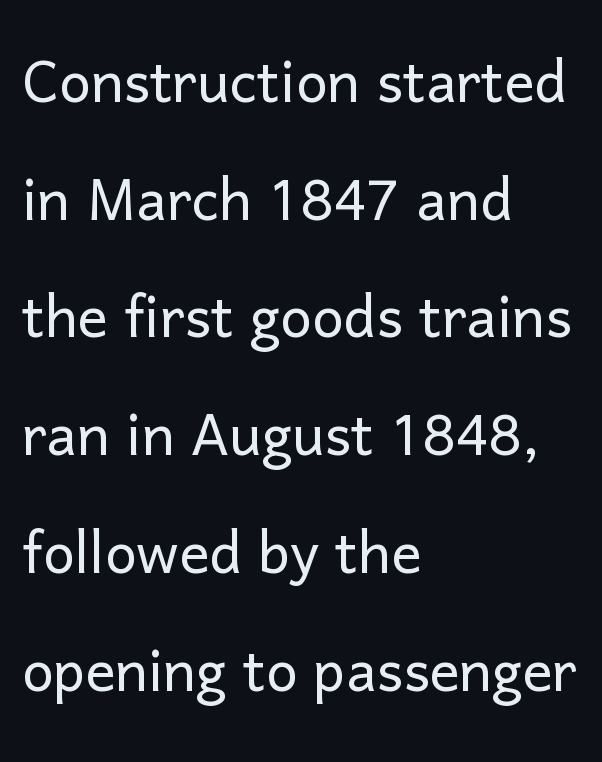
The image shows 75 px light sans-serif type, upright; set left-aligned, normal line spacing (1.57x), normal letter spacing, not underlined; low stroke contrast and a medium x-height.
